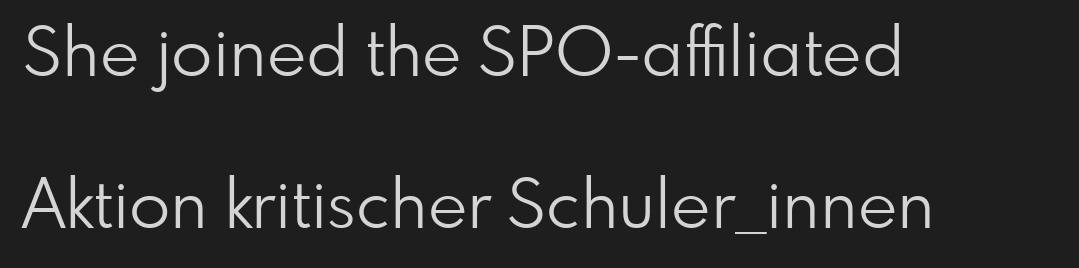
If you drew a ruler down the left edge, every line would touch it. These lines are composed in type without serifs. Italic? Not at all — the glyphs are vertical. Characters follow at the spacing the type designer built in. A clean baseline with only descenders dipping below it.
